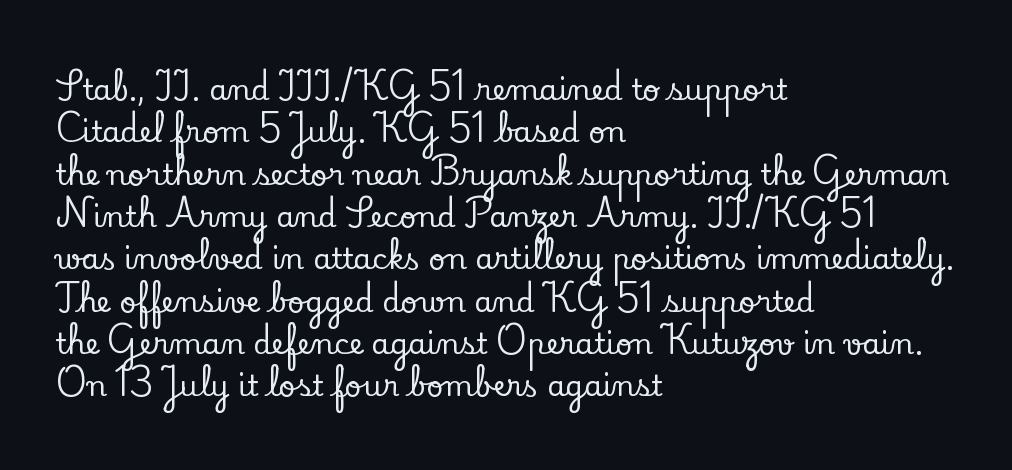
The letters advance in unequal steps, a hallmark of proportional type. The passage is arranged the way most books set body copy — flush left. I'd call this a serif setting — the letters wear small feet. This sample keeps an unexceptional amount of space between lines. The lettering stays uniformly vertical, giving the passage a roman look. This rendering leaves character spacing at its baseline value.
